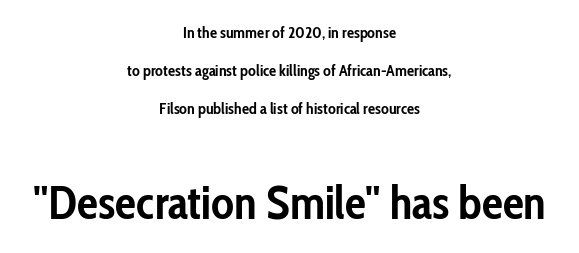
The image shows 47 px semibold, condensed sans-serif type, upright; set centered, loose line spacing (2.36x), normal letter spacing, not underlined; the second (bottom) block is 2.94x larger; low stroke contrast and a medium x-height.
